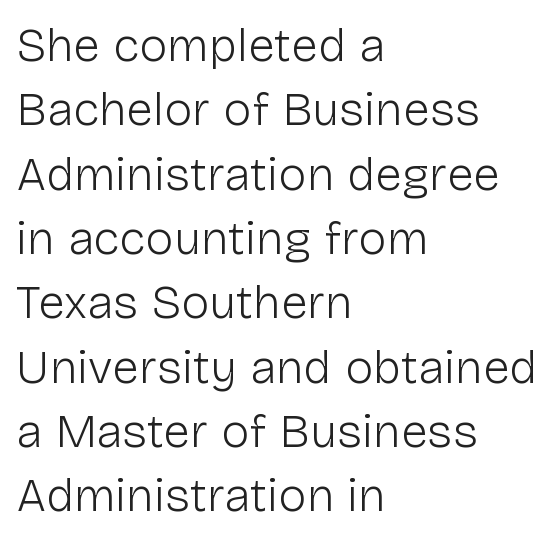
Bare-footed words on every line. Every character sits straight up, as roman type does. These lines are set flush left with a ragged right edge. Note the varied advance widths — an 'i' is clearly narrower than an 'm'. Leading matches the norm, producing a regular column. Nothing unusual about the tracking: characters are spaced as the font intends.
